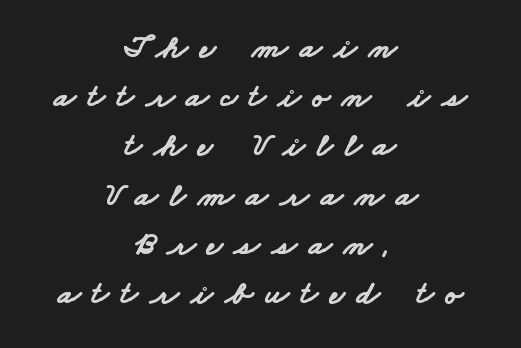
The image shows 33 px bold, wide sans-serif type; set centered, normal line spacing (1.49x), unusually wide letter spacing (+0.36 em), not underlined; low stroke contrast and a small x-height.
